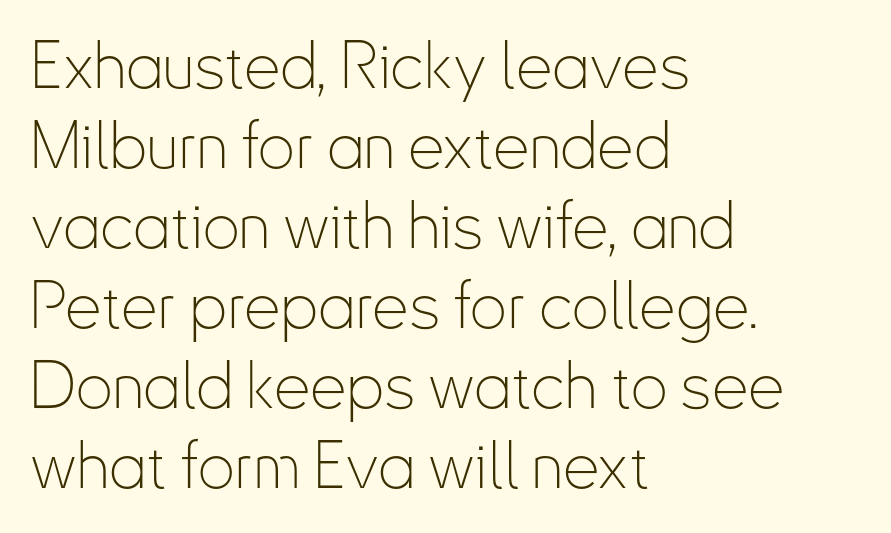
Caption: standard tracking, unaltered. This sample uses an upright cut, with every glyph sitting square on the baseline. The face used here is proportionally spaced, like ordinary book or web type. The paragraph has a hard left edge and a soft right edge.
